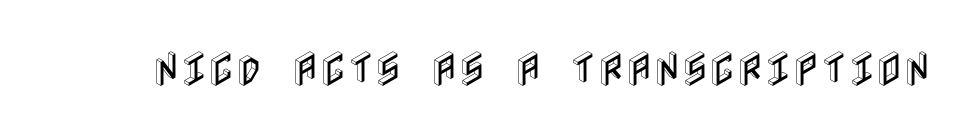
The image shows 38 px condensed type, upright; set normal letter spacing, not underlined; a large x-height.
